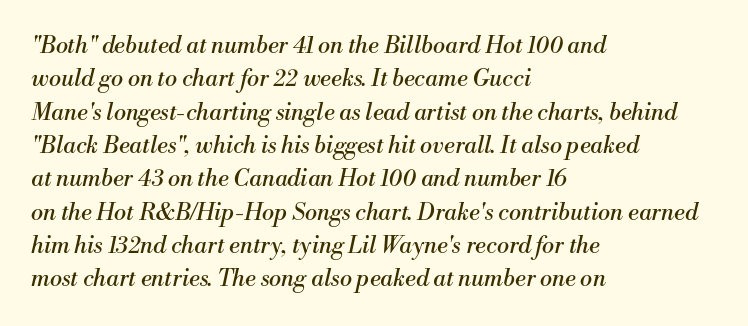
Summary of weight: not heavy and not bold. Any mark beneath the type? The region is blank. Leading: standard. If you drew a ruler down the left edge, every line would touch it. Words appear dense and cohesive because spacing is normal.
